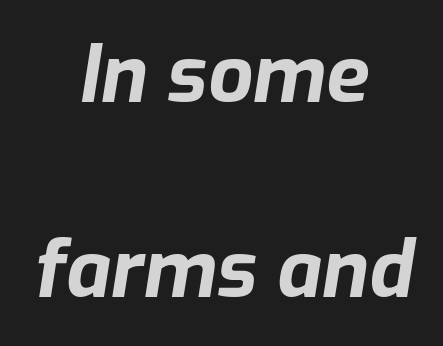
{"italic": "yes", "lean": "right", "slant_degrees": 9, "bold": "yes", "weight": "bold", "width": "normal", "stroke_contrast": "low", "x_height": "medium", "monospaced": "no", "underline": "no", "align": "center", "line_spacing": "loose", "line_spacing_ratio": 2.47, "letter_spacing": "normal", "letter_spacing_em": 0.0, "glyph_px": 79}
